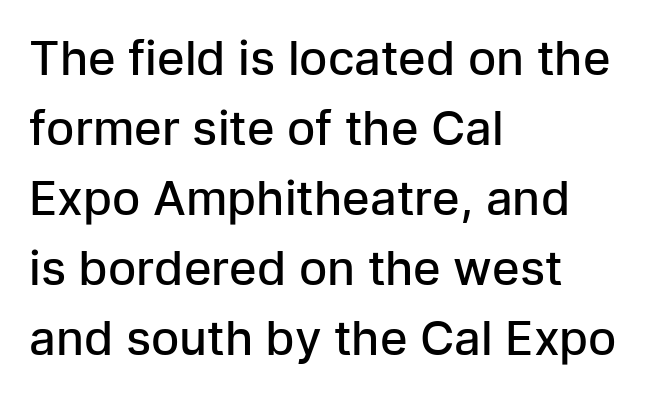
{"serif": "no", "italic": "no", "bold": "semi", "weight": "semibold", "width": "normal", "stroke_contrast": "low", "x_height": "medium", "monospaced": "no", "underline": "no", "align": "left", "line_spacing": "normal", "line_spacing_ratio": 1.49, "letter_spacing": "normal", "letter_spacing_em": 0.0, "glyph_px": 47}
